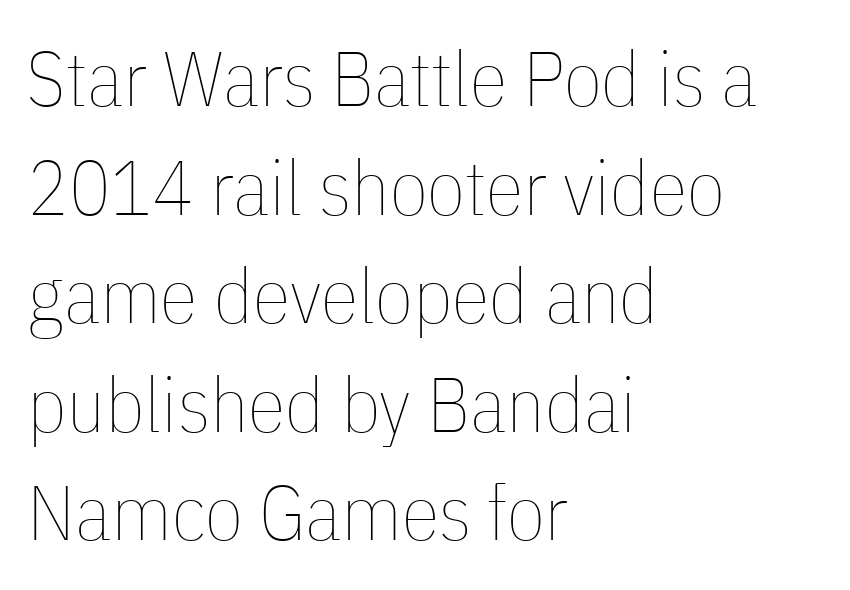
Q: Is the text bold? A: No.
Q: Is the text italic (slanted)? A: No, it is upright.
Q: Is the text underlined? A: No.
Q: How is the paragraph aligned? A: Left-aligned.
Q: Is the spacing between letters normal or unusually wide? A: Normal.
Q: Is the spacing between lines tight, normal or loose? A: Normal.
Q: Width (condensed, normal, or wide)? A: Condensed.
Q: Stroke contrast? A: Low.
Q: x-height? A: Medium.
Q: Monospaced? A: No.
